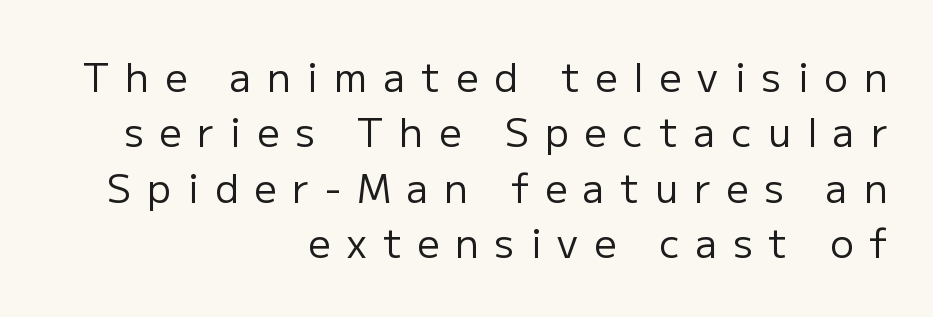
{"serif": "no", "italic": "no", "bold": "no", "weight": "regular", "width": "normal", "stroke_contrast": "low", "x_height": "medium", "monospaced": "no", "underline": "no", "align": "right", "line_spacing": "normal", "line_spacing_ratio": 1.42, "letter_spacing": "wide", "letter_spacing_em": 0.41, "glyph_px": 39}
